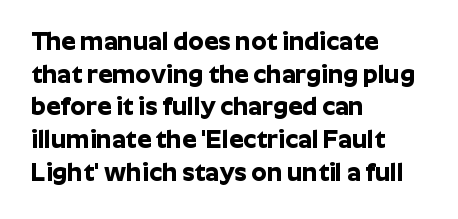
Q: Is the text bold? A: Yes.
Q: Is the text italic (slanted)? A: No, it is upright.
Q: Is the text underlined? A: No.
Q: How is the paragraph aligned? A: Left-aligned.
Q: Is the spacing between letters normal or unusually wide? A: Normal.
Q: Is the spacing between lines tight, normal or loose? A: Normal.
